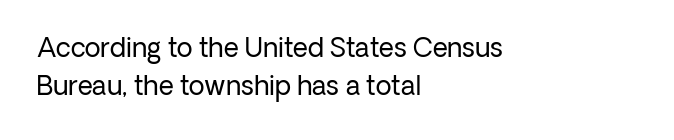
The vertical gap from one line to the next is medium. Quick note: underline off. The characters are drawn with everyday or finer stroke widths. A typesetter would mark this as roman, not italic. Caption: multi-line text, flush left, ragged right.
